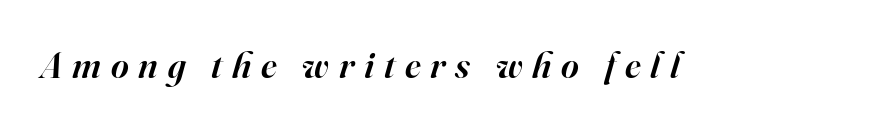
{"serif": "yes", "italic": "yes", "lean": "right", "slant_degrees": 16, "bold": "semi", "weight": "semibold", "width": "normal", "stroke_contrast": "high", "x_height": "small", "monospaced": "no", "underline": "no", "letter_spacing": "wide", "letter_spacing_em": 0.26, "glyph_px": 38}
